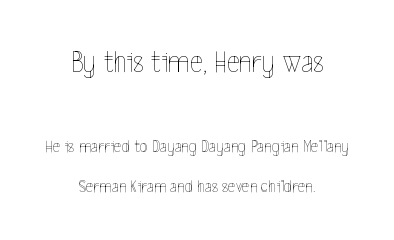
One-word summary of the alignment: center. The designer dialed line spacing up above the default. Unmarked baselines from the first word to the last. Rendered with straight, roman letterforms.
